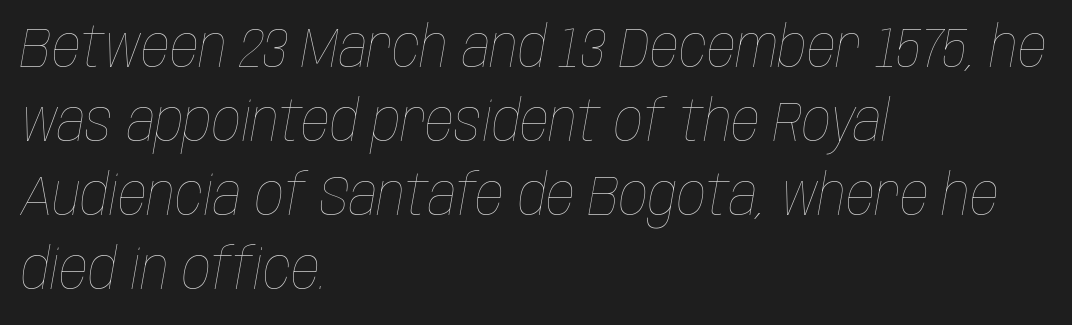
The image shows 57 px thin, condensed type, italic (leaning right); set left-aligned, normal line spacing (1.3x), normal letter spacing, not underlined; low stroke contrast and a large x-height.
